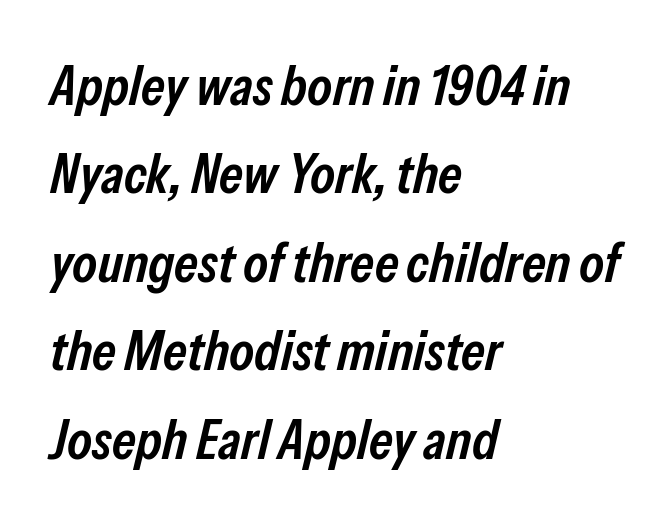
The compositor pushed each line to the left boundary. Each letter keeps its own natural width here, so spacing adapts to shape. Students, this is semibold: more ink than regular, less than bold. The baseline area is clear. Inter-character spacing is left at the font's built-in metrics.
